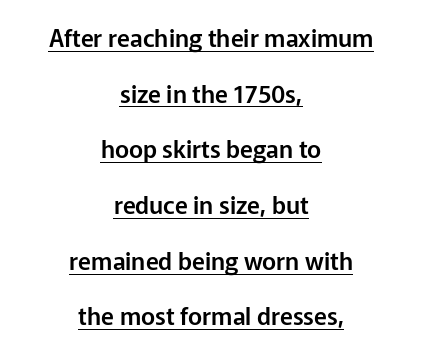
{"italic": "no", "underline": "yes", "align": "center", "line_spacing": "loose", "line_spacing_ratio": 2.32, "letter_spacing": "normal", "letter_spacing_em": 0.0, "glyph_px": 24}
